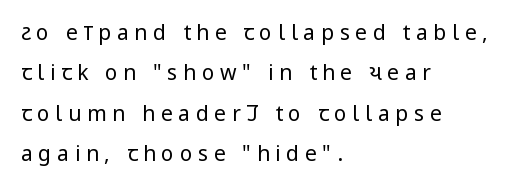
{"italic": "no", "bold": "no", "underline": "no", "align": "left", "line_spacing": "loose", "line_spacing_ratio": 1.92, "letter_spacing": "wide", "letter_spacing_em": 0.27, "glyph_px": 21}
